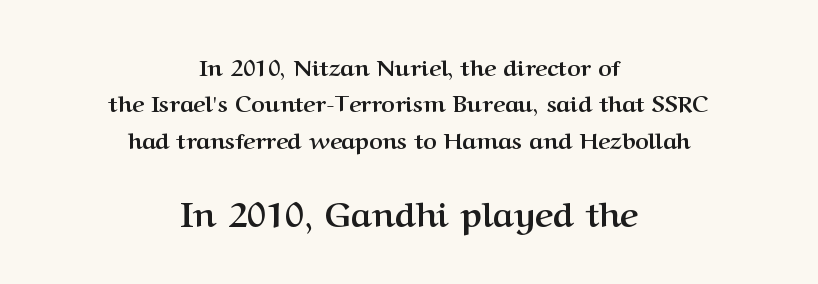
{"serif": "yes", "italic": "no", "bold": "yes", "weight": "semibold", "width": "normal", "stroke_contrast": "medium", "x_height": "medium", "monospaced": "no", "underline": "no", "align": "center", "line_spacing": "normal", "line_spacing_ratio": 1.58, "letter_spacing": "normal", "letter_spacing_em": 0.0, "larger_block": "second", "size_ratio": 1.52, "glyph_px": 35}
